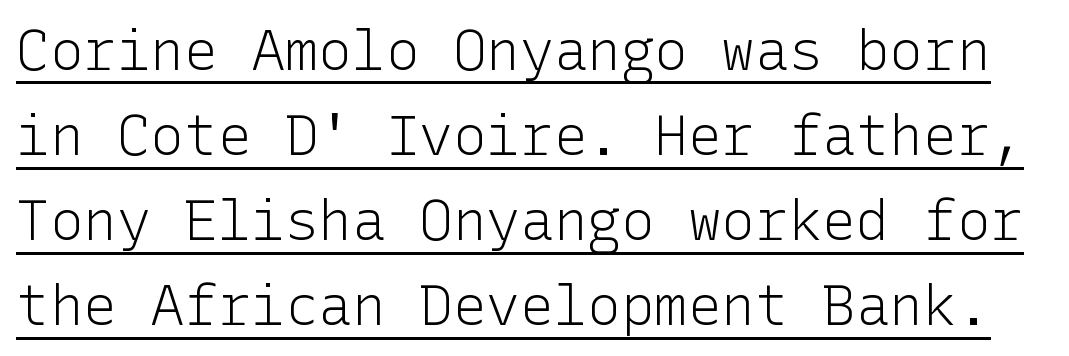
{"serif": "no", "italic": "no", "bold": "no", "weight": "light", "width": "normal", "stroke_contrast": "low", "x_height": "medium", "underline": "yes", "line_spacing": "normal", "line_spacing_ratio": 1.52, "letter_spacing": "normal", "letter_spacing_em": 0.0, "glyph_px": 56}
